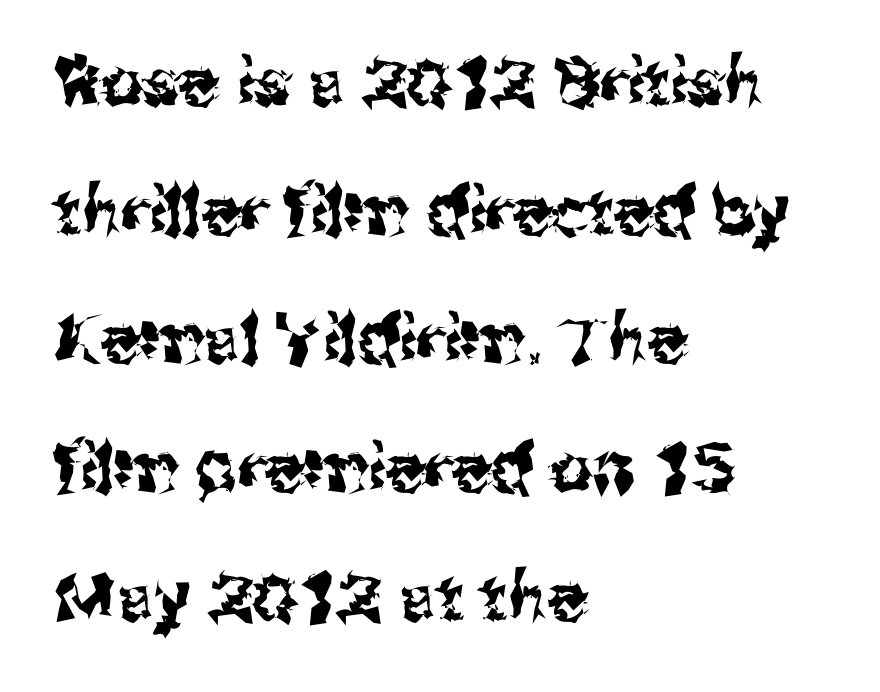
Q: Is the text italic (slanted)? A: No, it is upright.
Q: Is the typeface a serif or a sans-serif typeface? A: Sans-serif.
Q: Is the text underlined? A: No.
Q: How is the paragraph aligned? A: Left-aligned.
Q: Is the spacing between letters normal or unusually wide? A: Normal.
Q: Is the spacing between lines tight, normal or loose? A: Loose.
Q: Width (condensed, normal, or wide)? A: Normal.
Q: Stroke contrast? A: Medium.
Q: x-height? A: Medium.
Q: Monospaced? A: No.
